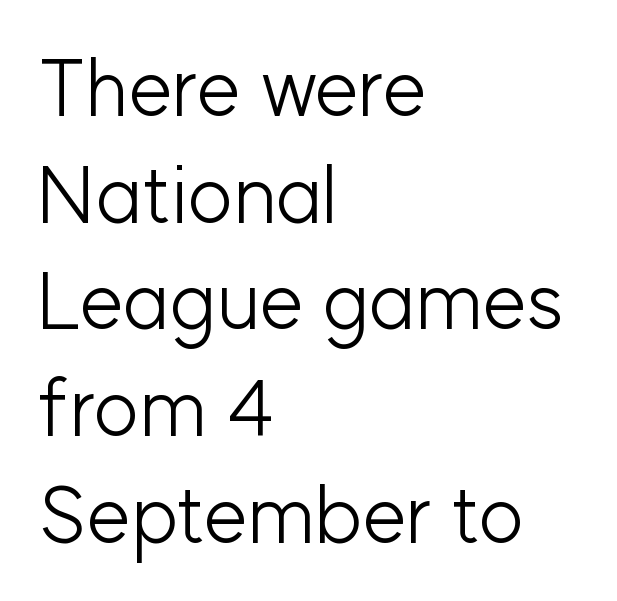
These lines are set flush left with a ragged right edge. The letters look calm and open, with moderate or lighter stems. The glyphs in this specimen are sans serif. Descenders hang freely into open space. The line-height multiplier appears to be the usual default. You can tell it's not italic because the verticals are truly vertical.
